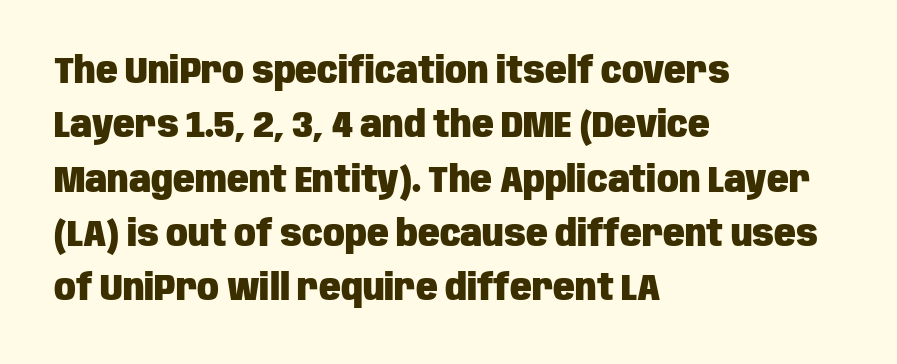
The image shows 36 px heavy, condensed sans-serif type, upright; set left-aligned, normal line spacing (1.51x), normal letter spacing, not underlined; low stroke contrast and a large x-height.
